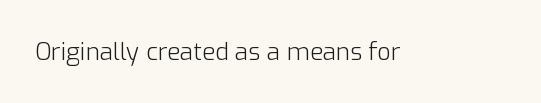
Only glyphs here, with clear space below each row. Notice how the stems are strictly vertical — no italics here. Between one letter and the next there's only the usual sliver of space. Is this a heavy cut? Hardly; it is regular or lighter.
